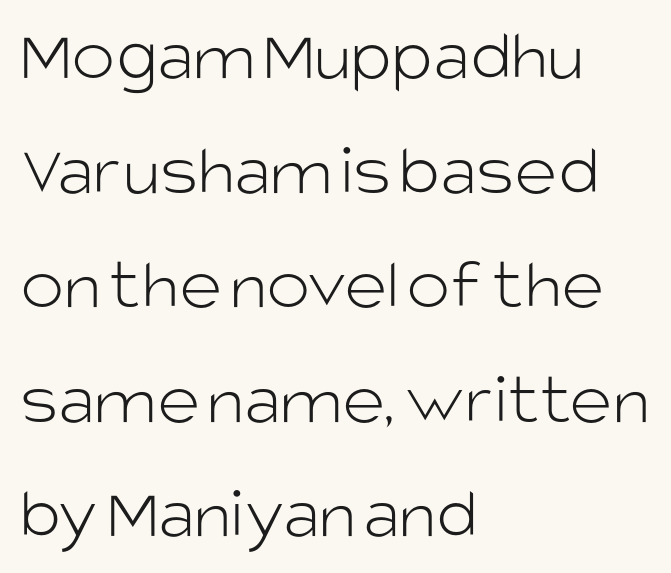
{"serif": "no", "italic": "no", "bold": "no", "weight": "light", "width": "normal", "stroke_contrast": "low", "x_height": "large", "monospaced": "no", "underline": "no", "align": "left", "line_spacing": "normal", "line_spacing_ratio": 1.57, "letter_spacing": "normal", "letter_spacing_em": 0.0, "glyph_px": 73}
